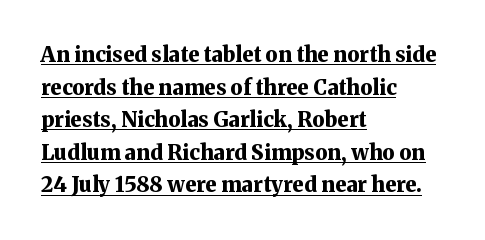
{"italic": "no", "bold": "yes", "underline": "yes", "align": "left", "line_spacing": "normal", "line_spacing_ratio": 1.55, "letter_spacing": "normal", "letter_spacing_em": 0.0, "glyph_px": 21}
